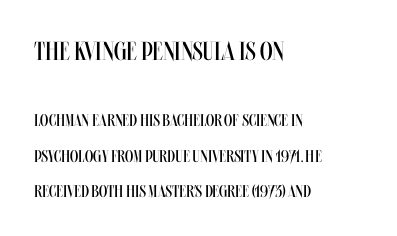
Q: Is the text bold? A: No.
Q: Is the text italic (slanted)? A: No, it is upright.
Q: Is the text underlined? A: No.
Q: How is the paragraph aligned? A: Left-aligned.
Q: Is the spacing between letters normal or unusually wide? A: Normal.
Q: Is the spacing between lines tight, normal or loose? A: Loose.
Q: Which block of text is set in a larger size, the first (top) or the second (bottom)? A: The first (top) one.
